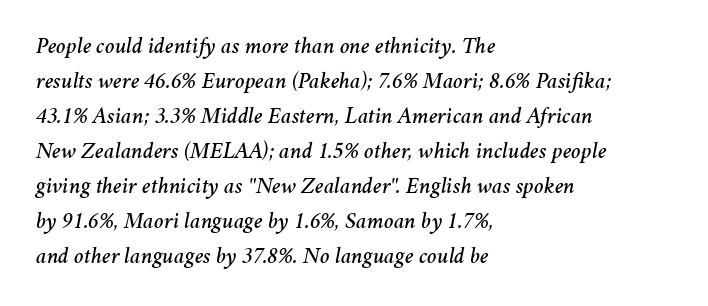
The image shows 23 px text type, italic (leaning right); set left-aligned, normal line spacing (1.52x), normal letter spacing, not underlined.
